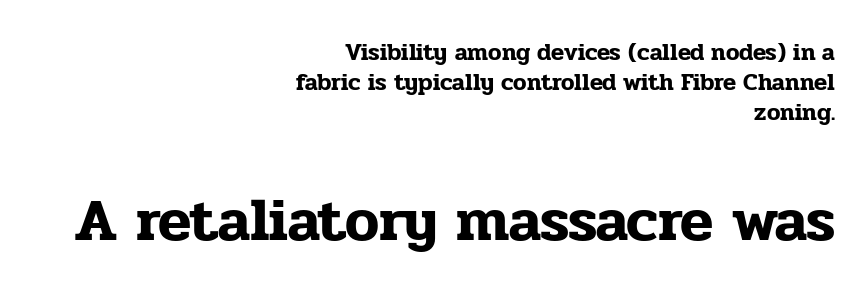
Is the letter spacing exaggerated? No — it looks like the ordinary default. Rendered with straight, roman letterforms. The rendering uses natural spacing where letterforms have individual widths. This rendering features lettering with no underline. Scale increases going downward across the two blocks. Letterform terminals end in serifs throughout the passage.
